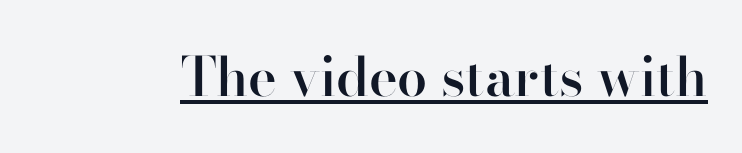
The image shows 54 px semibold sans-serif type, upright; set normal letter spacing, underlined; high stroke contrast and a small x-height.
